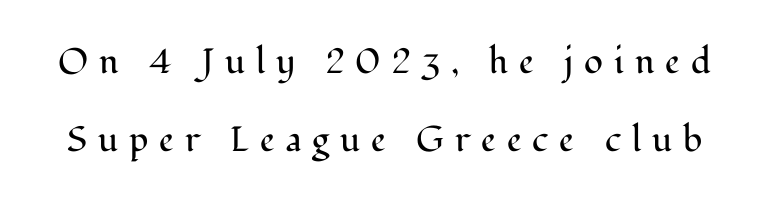
{"serif": "yes", "italic": "no", "bold": "no", "weight": "regular", "width": "normal", "stroke_contrast": "medium", "x_height": "medium", "monospaced": "no", "underline": "no", "line_spacing": "loose", "line_spacing_ratio": 2.22, "letter_spacing": "wide", "letter_spacing_em": 0.31, "glyph_px": 35}
